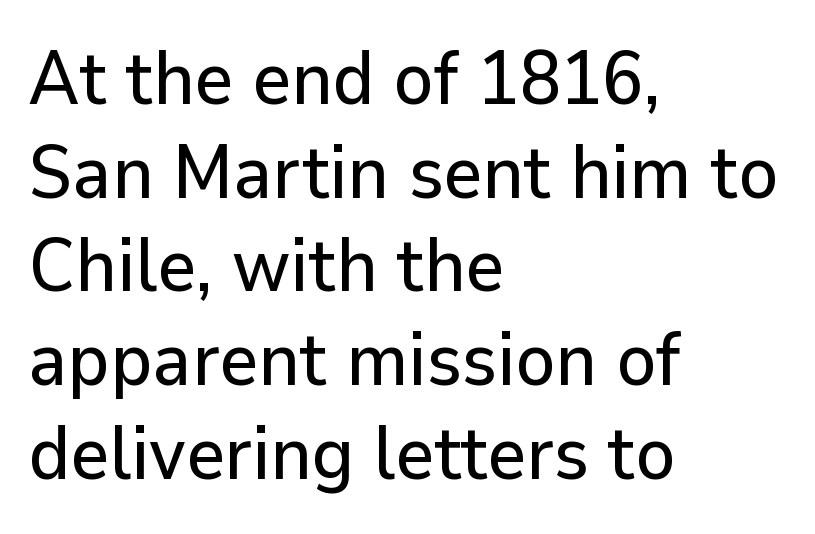
A clean baseline with only descenders dipping below it. No italicization has been applied; the sample stays upright. Is this a fixed-width face? No — the glyphs have proportional, varying widths. Default kerning and tracking; the words read as compact shapes. One-word summary of the alignment: left.
